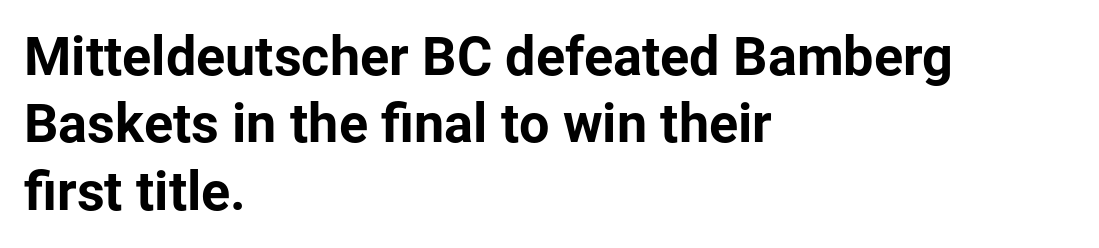
The image shows 54 px bold sans-serif type, upright; set left-aligned, normal line spacing (1.25x), normal letter spacing, not underlined; low stroke contrast and a medium x-height.
